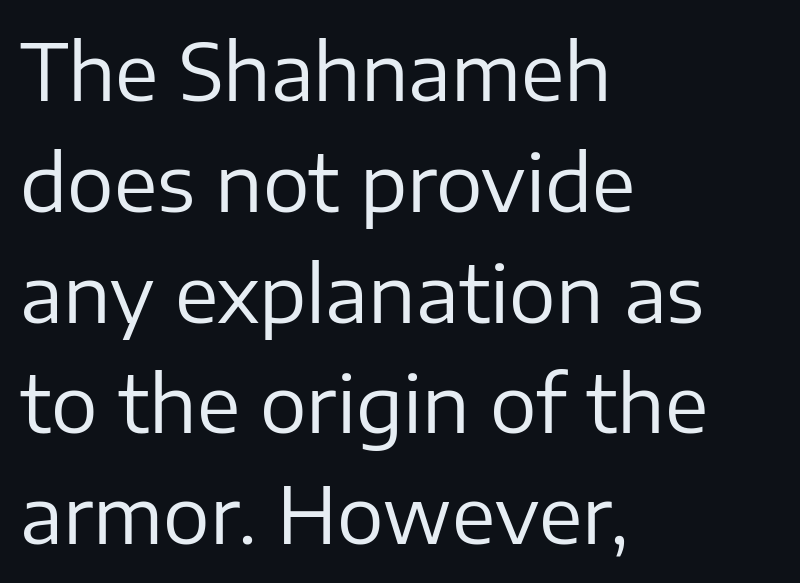
The image shows 78 px regular-weight sans-serif type, upright; set left-aligned, normal line spacing (1.42x), normal letter spacing, not underlined; low stroke contrast and a medium x-height.
